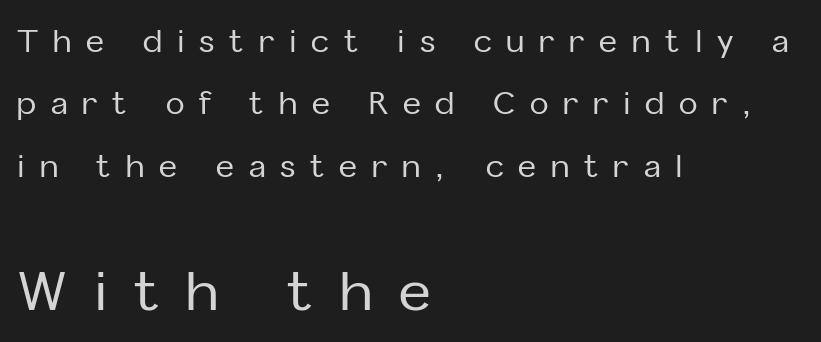
Each new line begins a long way beneath the previous one. Type size steps up from the first block to the second. Quick note: not italic, upright. Caption: expanded tracking, letters set apart. Note: no serifs on the glyphs.
